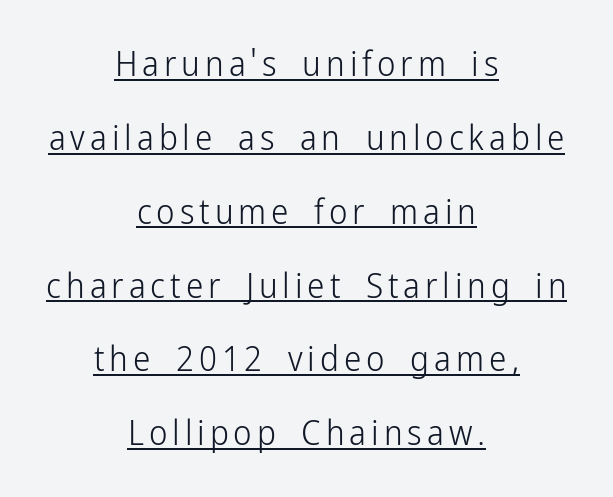
{"serif": "no", "italic": "no", "bold": "no", "weight": "light", "width": "condensed", "stroke_contrast": "low", "x_height": "medium", "monospaced": "no", "underline": "yes", "align": "center", "line_spacing": "loose", "line_spacing_ratio": 2.11, "glyph_px": 35}
